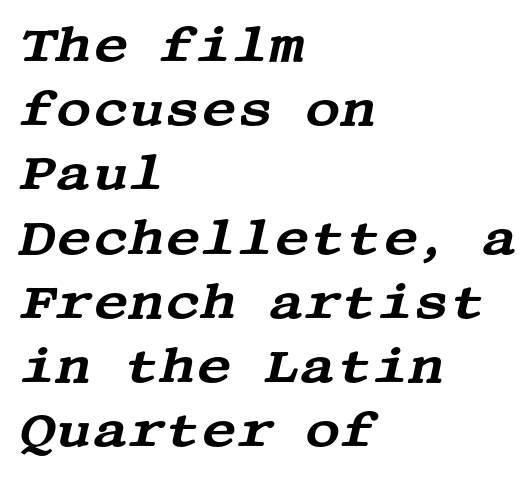
The image shows 49 px wide serif type, italic (leaning right); set left-aligned, normal line spacing (1.31x), normal letter spacing, not underlined; medium stroke contrast and a large x-height.
